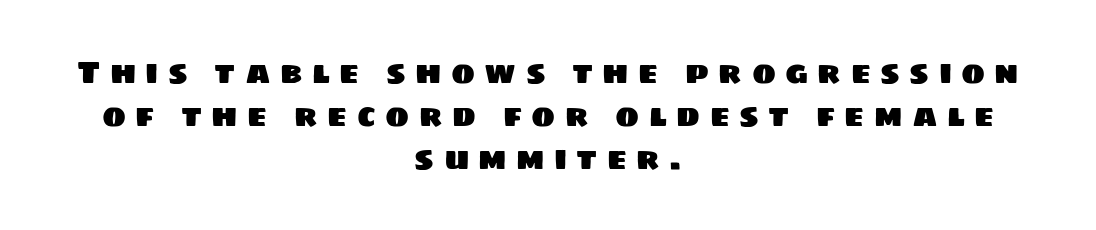
Layout note: lines centered. The horizontal fit of the characters is loose and conspicuously gappy. A normal amount of white space separates one row of letters from the next. Font category for this specimen: sans-serif. Here the designer chose a conventional face with non-uniform glyph widths.
